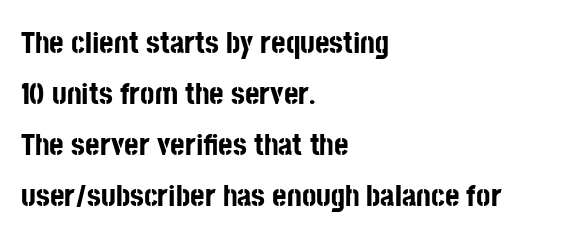
Interline gaps are of average width in this sample. Posture: straight, roman, zero tilt. Here the glyphs are tracked normally, forming tight word shapes. What weight is shown? A full bold with thick strokes.
